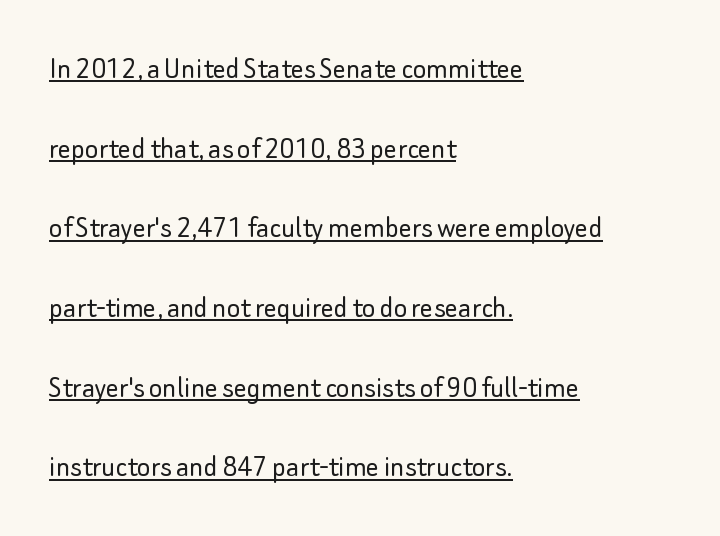
Honestly, the underline is the first thing you notice here. The passage is arranged the way most books set body copy — flush left. To sum up the face: it is a sans, with no serifs. Think of a printed novel: that variable character pitch is what you see here. Look at the tracking — it's just the regular setting, nothing added. Counters stay open thanks to moderate or lighter strokes.
